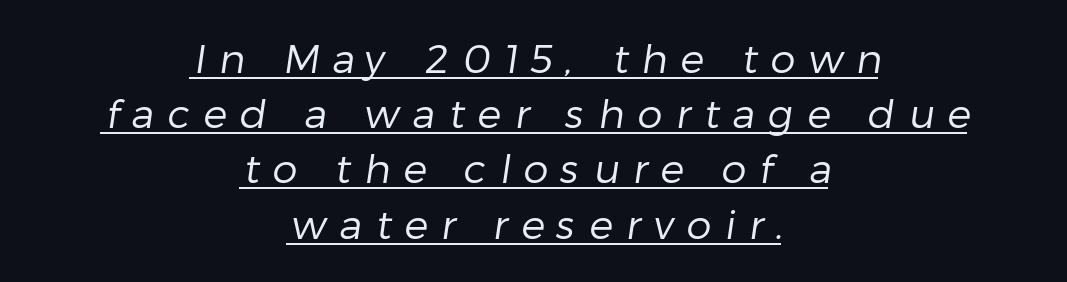
Q: Is the text bold? A: No.
Q: Is the typeface a serif or a sans-serif typeface? A: Sans-serif.
Q: Is the text underlined? A: Yes.
Q: How is the paragraph aligned? A: Centered.
Q: Is the spacing between letters normal or unusually wide? A: Unusually wide.
Q: Is the spacing between lines tight, normal or loose? A: Normal.
Q: Width (condensed, normal, or wide)? A: Normal.
Q: Stroke contrast? A: Low.
Q: x-height? A: Medium.
Q: Monospaced? A: No.
